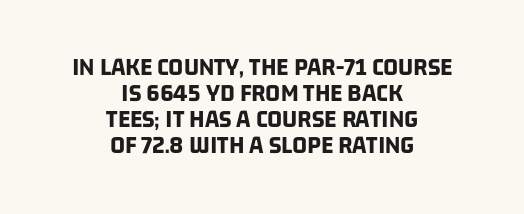
A typesetter would call this zero additional tracking. The characters look thick and weighty, a clear bold. Typeset on center — no edge is straight. Does the leading feel generous? Not at all — it's pinched.
